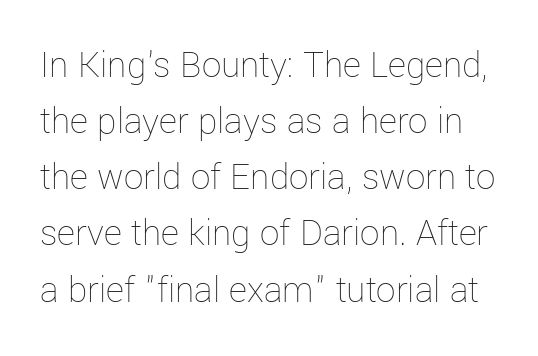
Q: Is the text bold? A: No.
Q: Is the text italic (slanted)? A: No, it is upright.
Q: Is the text underlined? A: No.
Q: Is the spacing between letters normal or unusually wide? A: Normal.
Q: Is the spacing between lines tight, normal or loose? A: Normal.
Q: Width (condensed, normal, or wide)? A: Normal.
Q: Stroke contrast? A: Low.
Q: x-height? A: Medium.
Q: Monospaced? A: No.
